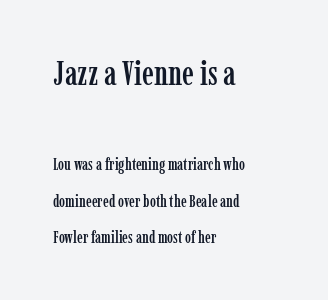
Q: Is the text italic (slanted)? A: No, it is upright.
Q: Is the typeface a serif or a sans-serif typeface? A: Serif.
Q: Is the text underlined? A: No.
Q: How is the paragraph aligned? A: Left-aligned.
Q: Is the spacing between letters normal or unusually wide? A: Normal.
Q: Is the spacing between lines tight, normal or loose? A: Loose.
Q: Which block of text is set in a larger size, the first (top) or the second (bottom)? A: The first (top) one.
Q: Width (condensed, normal, or wide)? A: Condensed.
Q: Stroke contrast? A: Low.
Q: x-height? A: Medium.
Q: Monospaced? A: No.
